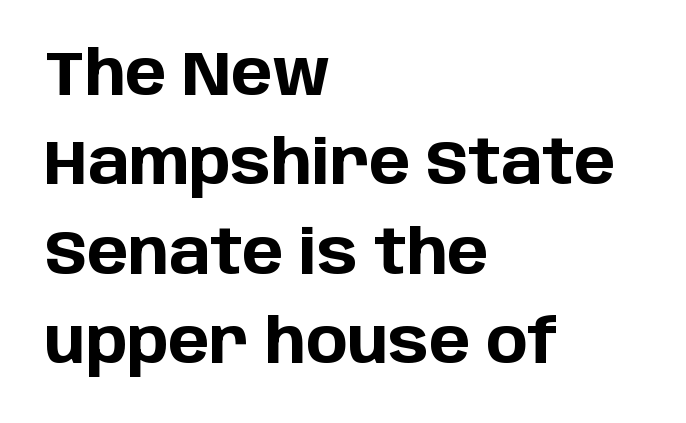
The image shows 62 px bold sans-serif type, upright; set left-aligned, normal line spacing (1.44x), normal letter spacing, not underlined; low stroke contrast and a large x-height.
